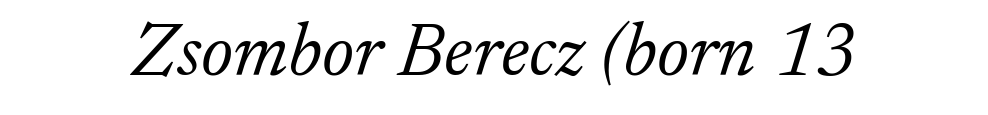
The rendering uses natural spacing where letterforms have individual widths. Note: serifs present on the glyphs. These lines keep a tight, regular rhythm from letter to letter. Ink coverage per letter is moderate at most.
